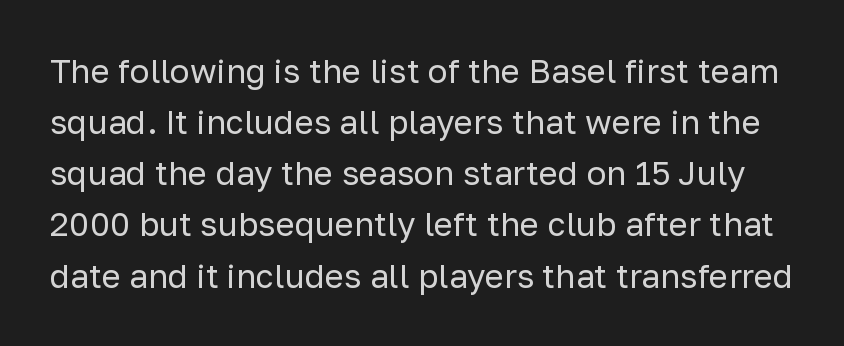
{"serif": "no", "italic": "no", "bold": "no", "weight": "regular", "width": "normal", "stroke_contrast": "low", "x_height": "medium", "monospaced": "no", "underline": "no", "line_spacing": "normal", "line_spacing_ratio": 1.55, "letter_spacing": "normal", "letter_spacing_em": 0.0, "glyph_px": 33}
